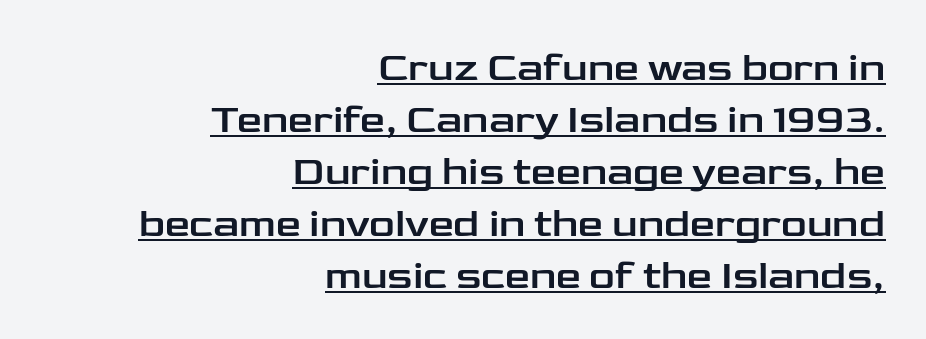
The image shows 40 px wide sans-serif type, upright; set right-aligned, normal line spacing (1.3x), normal letter spacing, underlined; low stroke contrast and a medium x-height.
